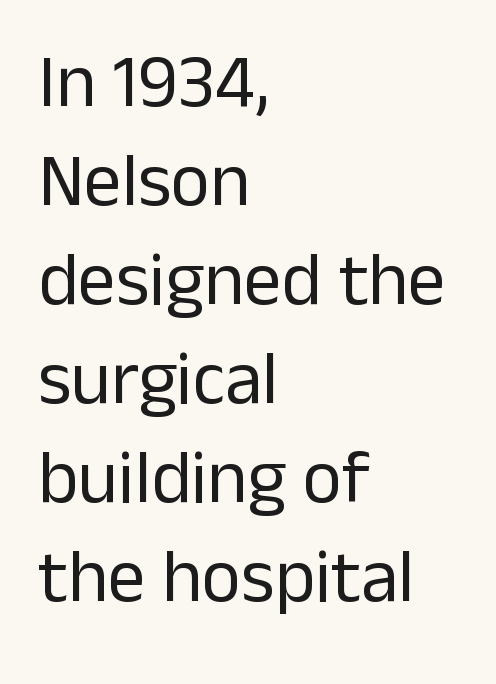
Q: Is the text bold? A: No.
Q: Is the text italic (slanted)? A: No, it is upright.
Q: Is the typeface a serif or a sans-serif typeface? A: Sans-serif.
Q: Is the text underlined? A: No.
Q: How is the paragraph aligned? A: Left-aligned.
Q: Is the spacing between letters normal or unusually wide? A: Normal.
Q: Is the spacing between lines tight, normal or loose? A: Normal.
Q: Width (condensed, normal, or wide)? A: Normal.
Q: Stroke contrast? A: Low.
Q: x-height? A: Medium.
Q: Monospaced? A: No.
